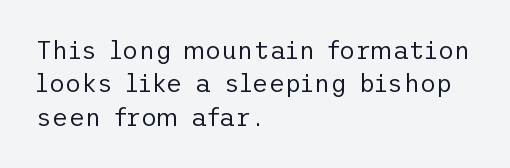
{"italic": "no", "bold": "no", "underline": "no", "align": "left", "line_spacing": "normal", "line_spacing_ratio": 1.34, "letter_spacing": "normal", "letter_spacing_em": 0.0, "glyph_px": 25}
